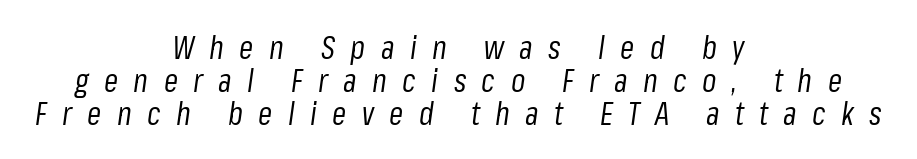
{"italic": "yes", "lean": "right", "slant_degrees": 8, "bold": "no", "weight": "regular", "width": "condensed", "stroke_contrast": "low", "x_height": "medium", "monospaced": "no", "underline": "no", "align": "center", "line_spacing": "tight", "line_spacing_ratio": 1.03, "letter_spacing": "wide", "letter_spacing_em": 0.48, "glyph_px": 32}
